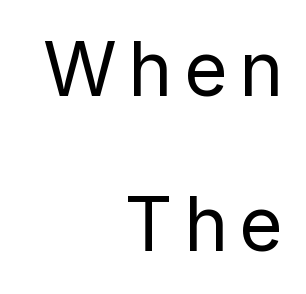
Q: Is the text bold? A: No.
Q: Is the text italic (slanted)? A: No, it is upright.
Q: Is the typeface a serif or a sans-serif typeface? A: Sans-serif.
Q: Is the text underlined? A: No.
Q: How is the paragraph aligned? A: Right-aligned.
Q: Is the spacing between lines tight, normal or loose? A: Loose.
Q: Width (condensed, normal, or wide)? A: Normal.
Q: Stroke contrast? A: Low.
Q: x-height? A: Medium.
Q: Monospaced? A: No.
